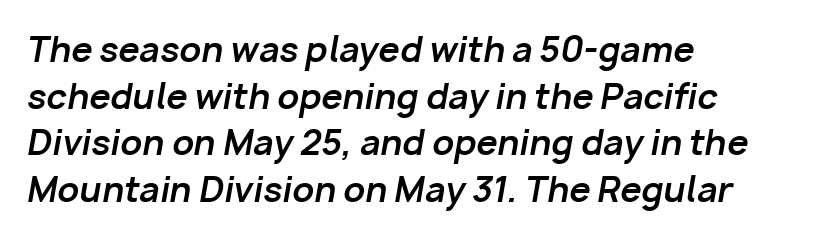
The image shows 34 px bold type, italic (leaning right); set left-aligned, normal line spacing (1.37x), normal letter spacing, not underlined; low stroke contrast and a medium x-height.
